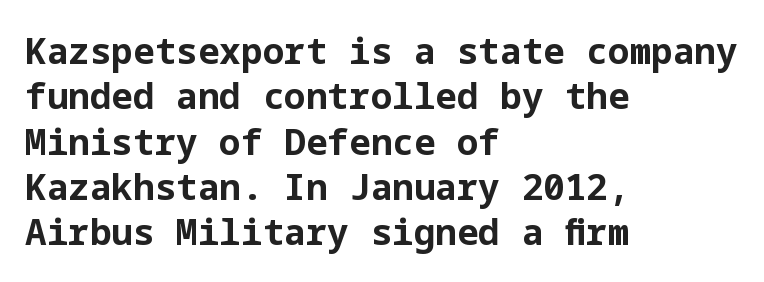
Q: Is the text bold? A: Yes.
Q: Is the text italic (slanted)? A: No, it is upright.
Q: Is the typeface a serif or a sans-serif typeface? A: Sans-serif.
Q: Is the text underlined? A: No.
Q: How is the paragraph aligned? A: Left-aligned.
Q: Is the spacing between letters normal or unusually wide? A: Normal.
Q: Is the spacing between lines tight, normal or loose? A: Normal.
Q: Width (condensed, normal, or wide)? A: Normal.
Q: Stroke contrast? A: Low.
Q: x-height? A: Medium.
